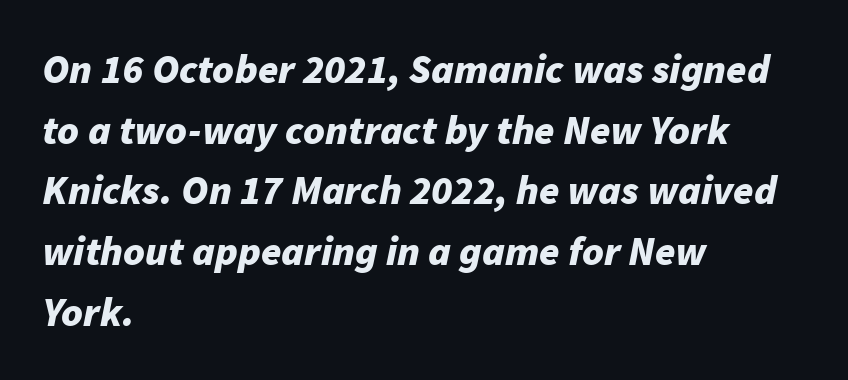
{"italic": "yes", "lean": "right", "slant_degrees": 11, "bold": "yes", "weight": "bold", "width": "normal", "stroke_contrast": "low", "x_height": "medium", "monospaced": "no", "underline": "no", "align": "left", "line_spacing": "normal", "line_spacing_ratio": 1.48, "letter_spacing": "normal", "letter_spacing_em": 0.0, "glyph_px": 41}
